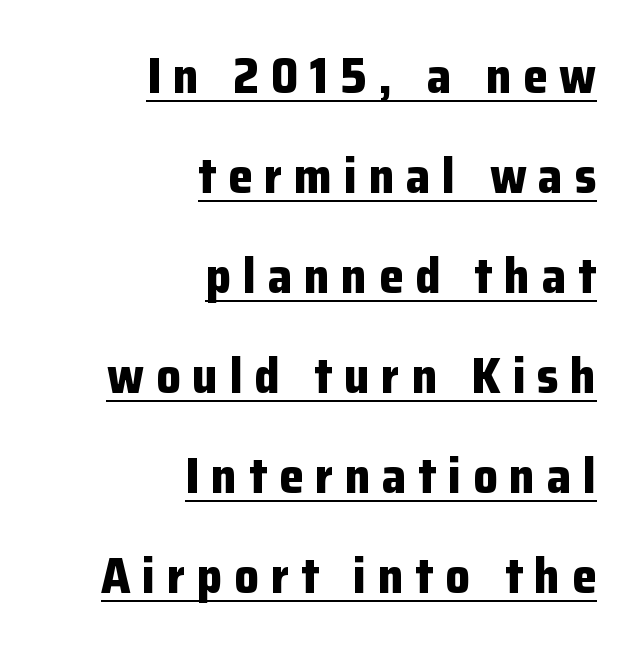
Q: Is the text bold? A: Yes.
Q: Is the text italic (slanted)? A: No, it is upright.
Q: Is the typeface a serif or a sans-serif typeface? A: Sans-serif.
Q: Is the text underlined? A: Yes.
Q: How is the paragraph aligned? A: Right-aligned.
Q: Is the spacing between letters normal or unusually wide? A: Unusually wide.
Q: Is the spacing between lines tight, normal or loose? A: Loose.
Q: Width (condensed, normal, or wide)? A: Normal.
Q: Stroke contrast? A: Low.
Q: x-height? A: Medium.
Q: Monospaced? A: No.
